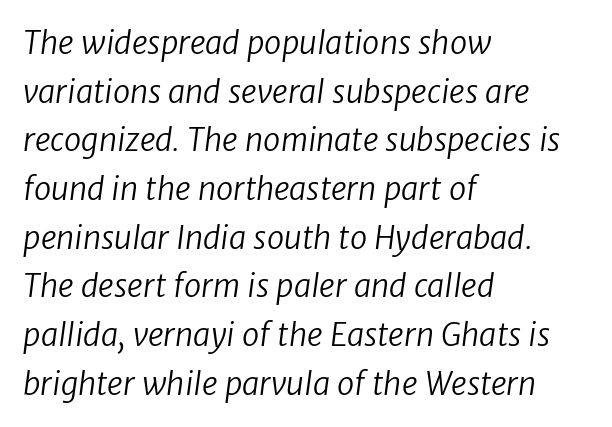
Honestly, there is no underline to notice here at all. The paragraph has a hard left edge and a soft right edge. The strokes carry an ordinary text weight at most. You could not count columns in this text — the font is proportionally spaced. Honestly, the row spacing looks completely unremarkable.
